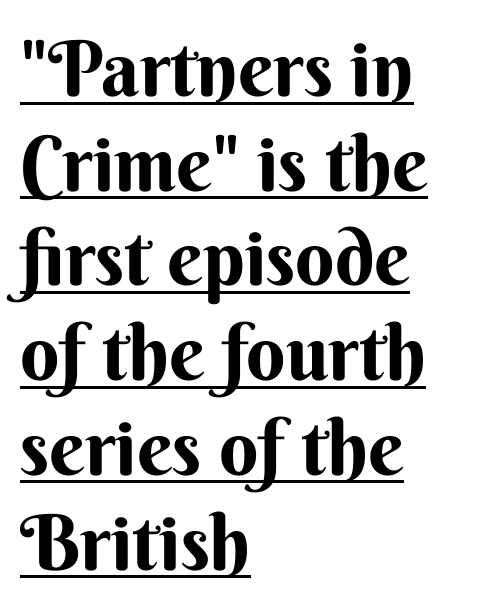
Nope, not italic — everything's standing straight. Look at the tracking — it's just the regular setting, nothing added. The type family on display is of the sans-serif kind. Character widths vary here, with narrow letters taking less room than wide ones. Compared with undecorated copy, this sample adds a rule below the words.
